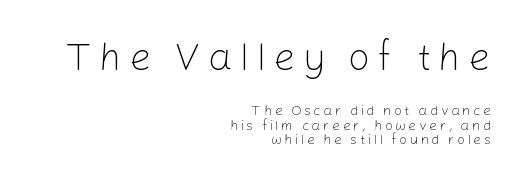
Q: Is the text bold? A: No.
Q: Is the text italic (slanted)? A: No, it is upright.
Q: Is the typeface a serif or a sans-serif typeface? A: Sans-serif.
Q: Is the text underlined? A: No.
Q: How is the paragraph aligned? A: Right-aligned.
Q: Is the spacing between lines tight, normal or loose? A: Tight.
Q: Which block of text is set in a larger size, the first (top) or the second (bottom)? A: The first (top) one.
Q: Width (condensed, normal, or wide)? A: Normal.
Q: Stroke contrast? A: Low.
Q: x-height? A: Medium.
Q: Monospaced? A: No.
